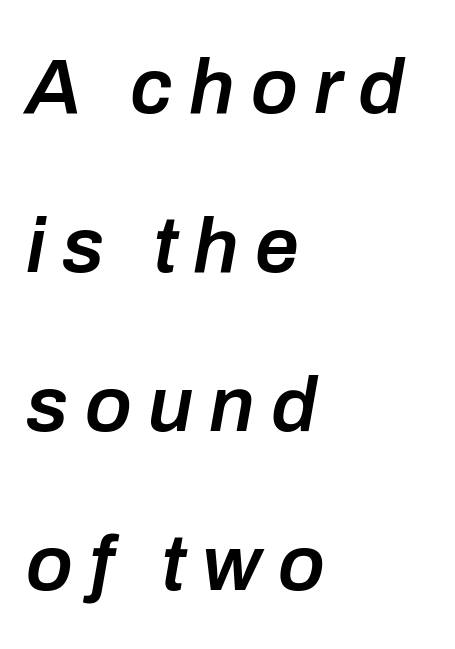
The image shows 78 px semibold type, italic (leaning right); set left-aligned, loose line spacing (2.04x), unusually wide letter spacing (+0.21 em), not underlined; low stroke contrast and a medium x-height.
